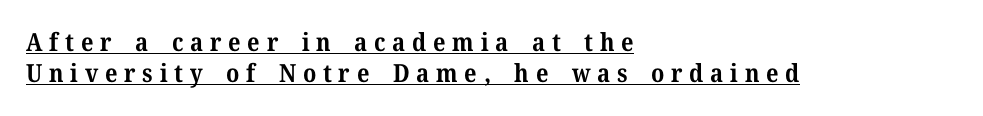
{"italic": "no", "bold": "yes", "underline": "yes", "align": "left", "line_spacing_ratio": 1.23, "letter_spacing": "wide", "letter_spacing_em": 0.27, "glyph_px": 25}
